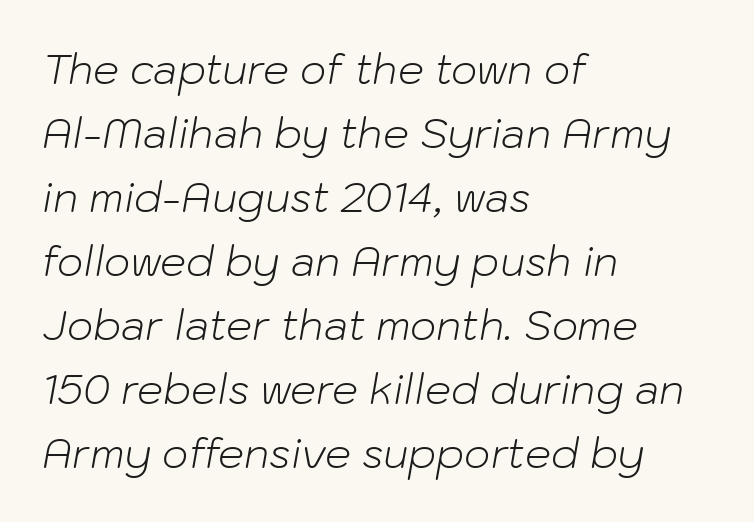
{"italic": "yes", "lean": "right", "slant_degrees": 10, "bold": "no", "weight": "light", "width": "normal", "stroke_contrast": "low", "x_height": "medium", "monospaced": "no", "underline": "no", "align": "left", "line_spacing": "normal", "line_spacing_ratio": 1.56, "letter_spacing": "normal", "letter_spacing_em": 0.0, "glyph_px": 41}
